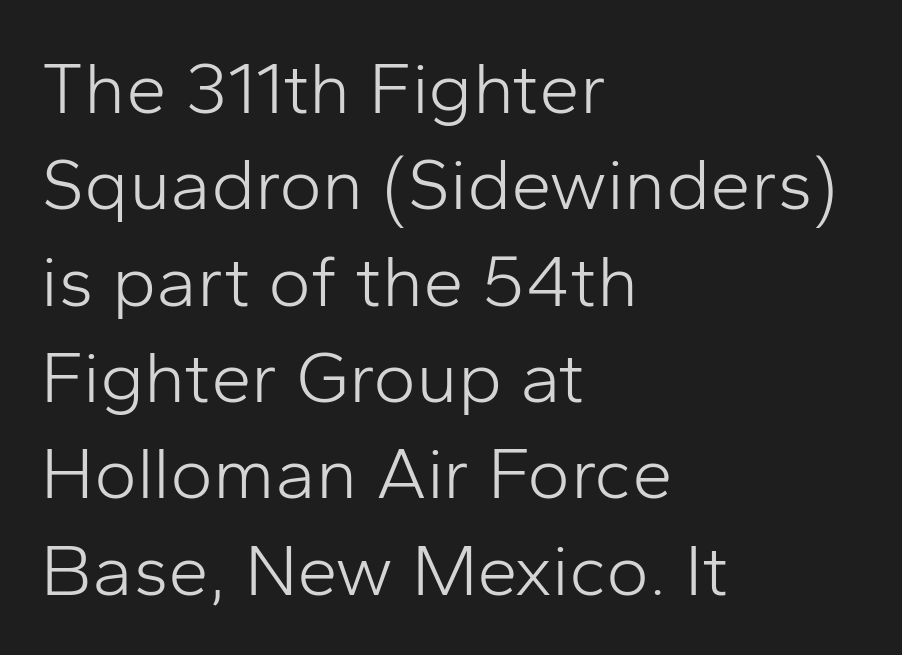
The image shows 73 px light sans-serif type, upright; set left-aligned, normal line spacing (1.32x), normal letter spacing, not underlined; low stroke contrast and a medium x-height.
